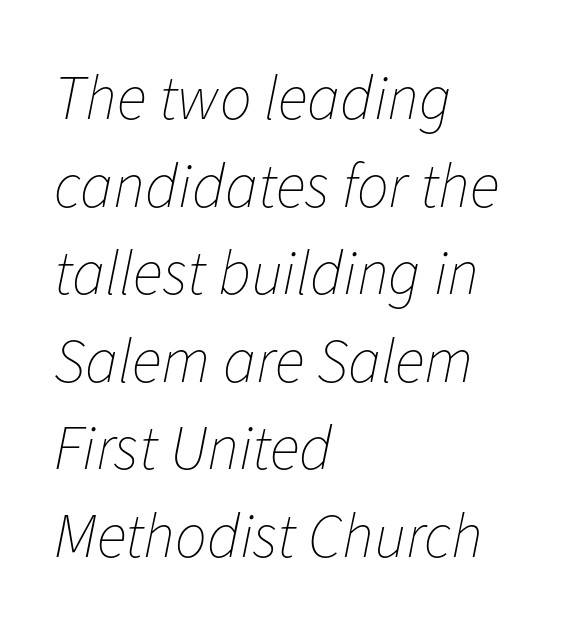
Looks like regular typesetting: each glyph gets only the width it needs. Lines of text with bare space underneath. On a weight scale, this lands at 450 or below. Horizontal bands of white between lines are of average thickness. Yep, that's italic — everything's leaning. Short note: letters normally spaced.
